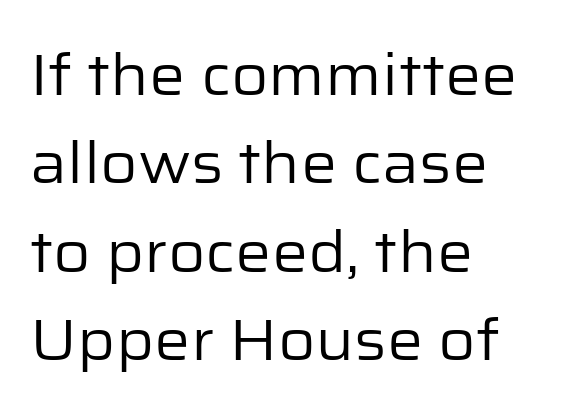
{"serif": "no", "italic": "no", "bold": "no", "weight": "regular", "width": "normal", "stroke_contrast": "low", "x_height": "medium", "monospaced": "no", "underline": "no", "align": "left", "line_spacing": "normal", "line_spacing_ratio": 1.55, "letter_spacing": "normal", "letter_spacing_em": 0.0, "glyph_px": 57}
